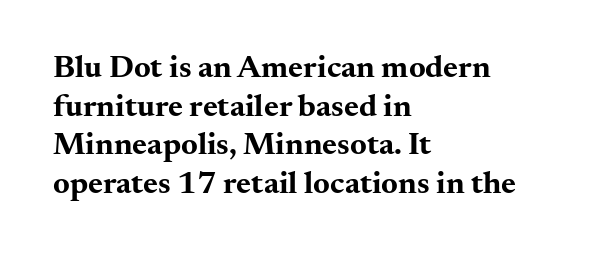
Each word holds together tightly as a unit, with standard inter-letter gaps. Looks like regular typesetting: each glyph gets only the width it needs. Compared with an ordinary text face, these strokes are far heavier — a full bold. The glyphs in this specimen are seriffed.
